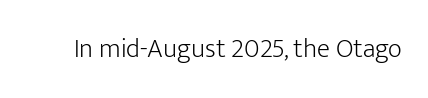
Q: Is the text bold? A: No.
Q: Is the text italic (slanted)? A: No, it is upright.
Q: Is the text underlined? A: No.
Q: Is the spacing between letters normal or unusually wide? A: Normal.
